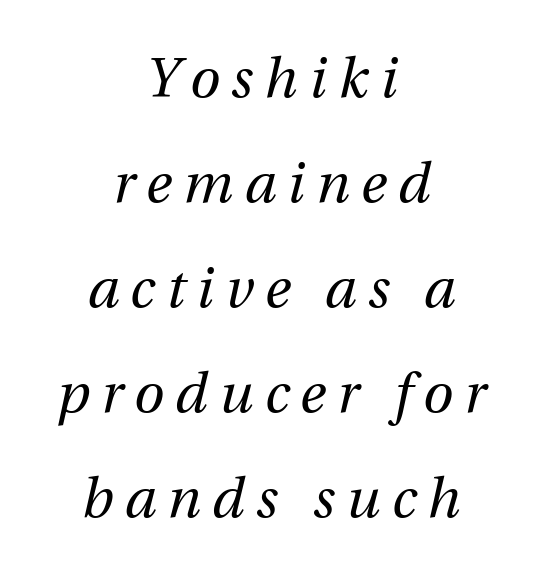
The cut favours lightness, reaching ordinary text weight at its darkest. The passage shown is typed in a proportional face where columns would drift. Rule under the text: the space is simply empty. Where is the straight margin? There isn't one; the lines are centered. Students, observe: this is what heavily led, spacious text looks like. Characters follow at a spacing far wider than the type designer built in.
